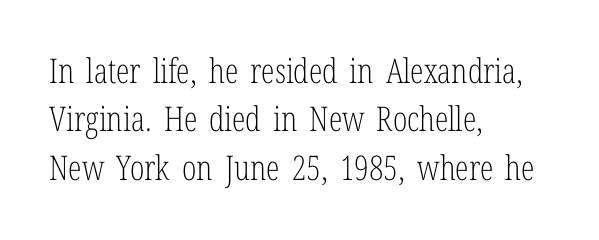
These lines were composed using upright roman letters. Weight class: somewhere from thin through regular. These lines stack with their left ends in a neat column. Proportional: the letters do not fall into vertical columns.
